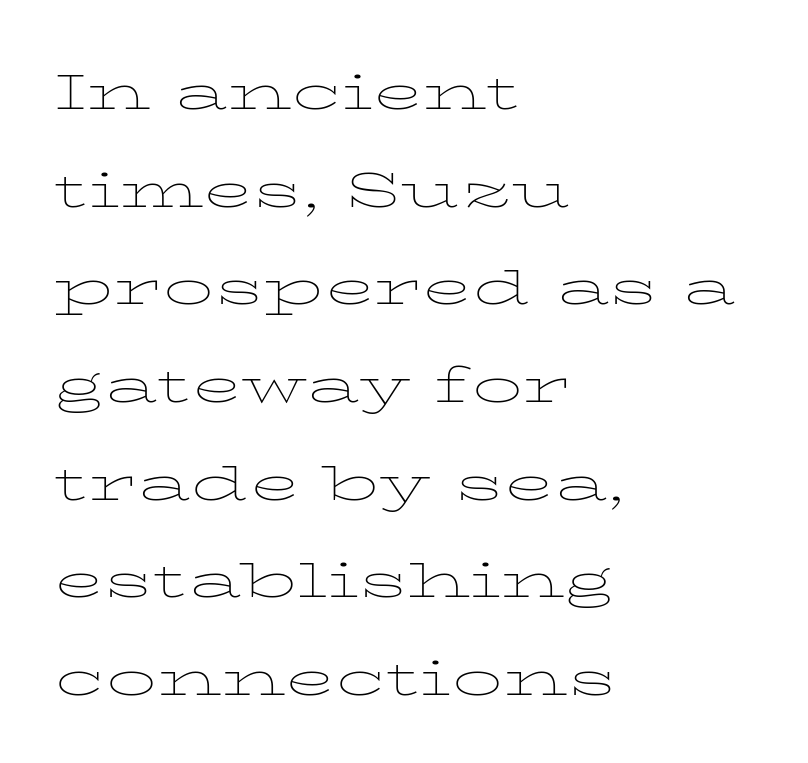
Q: Is the text bold? A: No.
Q: Is the text italic (slanted)? A: No, it is upright.
Q: Is the text underlined? A: No.
Q: How is the paragraph aligned? A: Left-aligned.
Q: Is the spacing between letters normal or unusually wide? A: Normal.
Q: Is the spacing between lines tight, normal or loose? A: Normal.
Q: Width (condensed, normal, or wide)? A: Wide.
Q: Stroke contrast? A: Low.
Q: x-height? A: Medium.
Q: Monospaced? A: No.
